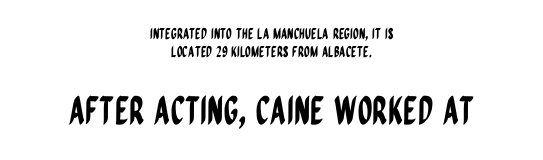
The rendering uses natural spacing where letterforms have individual widths. The letters in the lower block stand taller than those in the block above. Is the letter spacing exaggerated? No — it looks like the ordinary default. Leftover space on each line is divided equally before and after the words. A roman cut, with each character standing at attention. A clean baseline with only descenders dipping below it.
